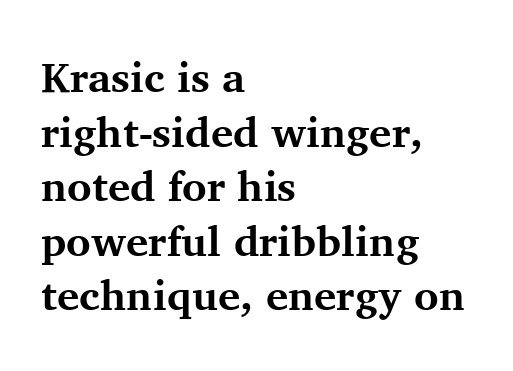
Every row of glyphs begins at an identical x-position on the left. The strip under each line holds only bare page. The rendering keeps characters at their native spacing. Think of a printed novel: that variable character pitch is what you see here. Examine the stroke ends and you'll spot serifs. The vertical gap from one line to the next is medium.
